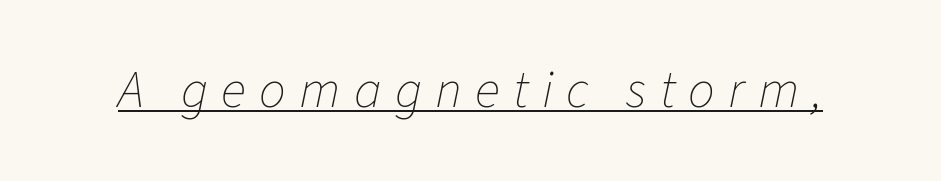
The image shows 53 px thin type, italic (leaning right); set unusually wide letter spacing (+0.25 em), underlined; low stroke contrast and a medium x-height.
